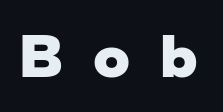
The image shows 63 px heavy sans-serif type, upright; set unusually wide letter spacing (+0.48 em), not underlined; low stroke contrast and a medium x-height.
